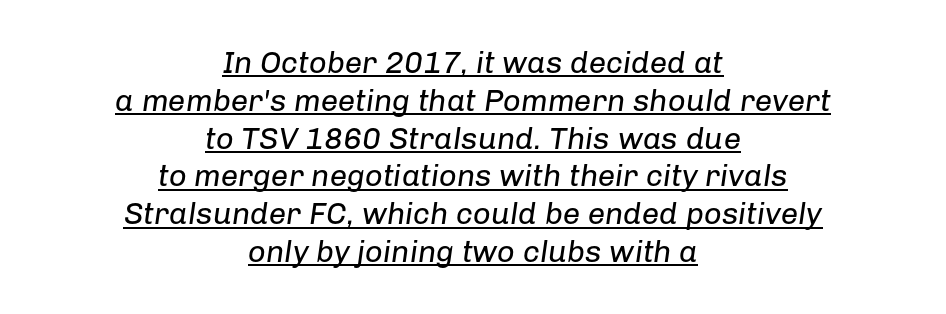
The text block is weighted toward neither margin, spreading evenly from the middle. Words appear dense and cohesive because spacing is normal. Stems here are at most as thick as an everyday book face. The letters are slanted; this is an italic face.
